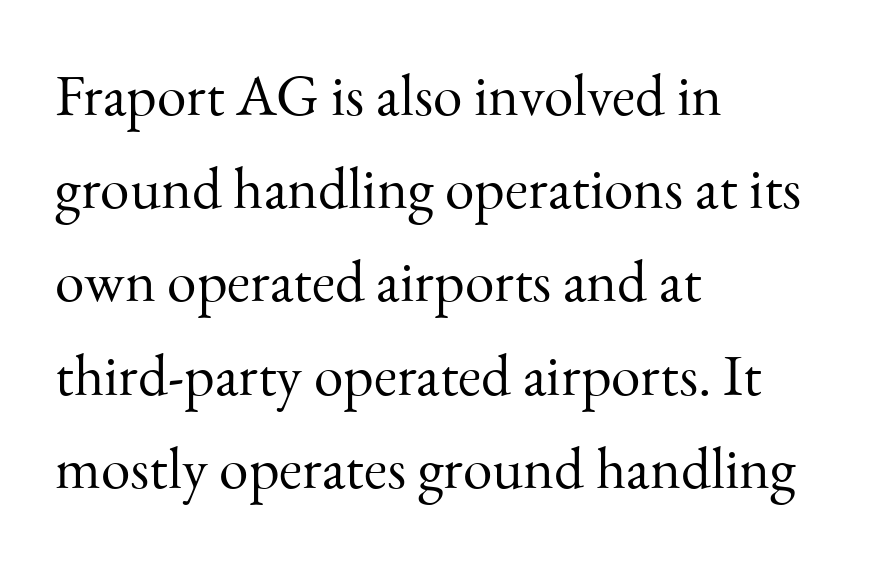
No chunkiness to these letters — they're not bold. What stands out about the letter spacing? Nothing — it is the standard amount. The foot of each line stays bare and open. You could not count columns in this text — the font is proportionally spaced. In terms of posture, this sample is upright.
